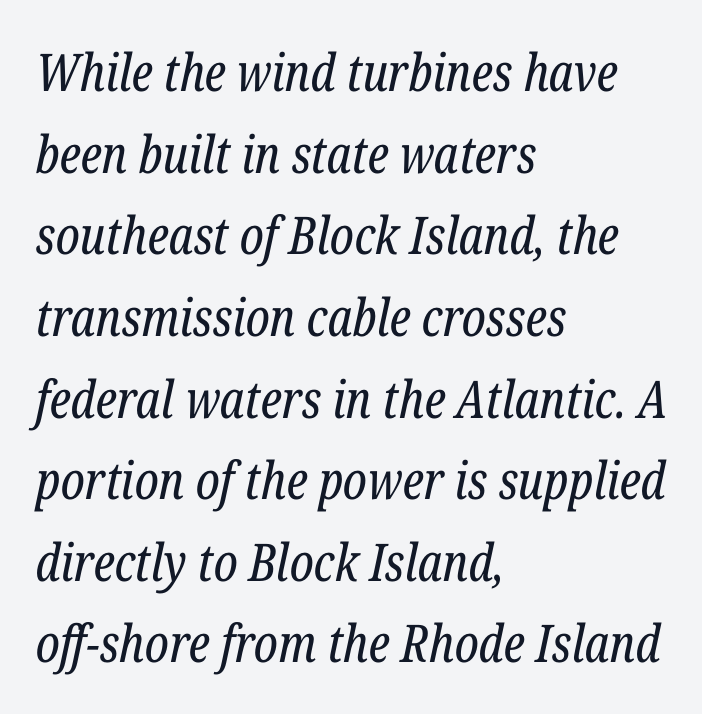
{"serif": "yes", "italic": "yes", "lean": "right", "slant_degrees": 12, "bold": "no", "weight": "regular", "width": "condensed", "stroke_contrast": "low", "x_height": "medium", "monospaced": "no", "underline": "no", "align": "left", "line_spacing": "normal", "line_spacing_ratio": 1.57, "letter_spacing": "normal", "letter_spacing_em": 0.0, "glyph_px": 52}
